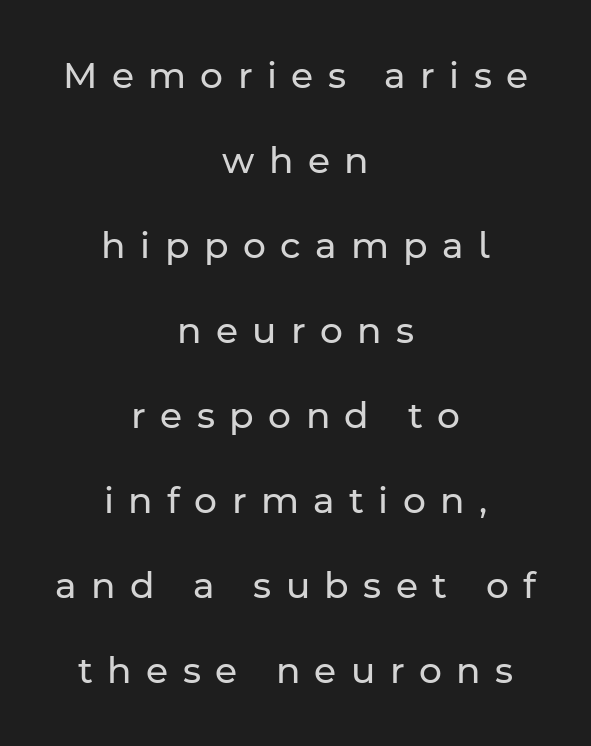
Q: Is the text bold? A: No.
Q: Is the text italic (slanted)? A: No, it is upright.
Q: Is the typeface a serif or a sans-serif typeface? A: Sans-serif.
Q: Is the text underlined? A: No.
Q: How is the paragraph aligned? A: Centered.
Q: Is the spacing between letters normal or unusually wide? A: Unusually wide.
Q: Is the spacing between lines tight, normal or loose? A: Loose.
Q: Width (condensed, normal, or wide)? A: Normal.
Q: Stroke contrast? A: Low.
Q: x-height? A: Medium.
Q: Monospaced? A: No.
